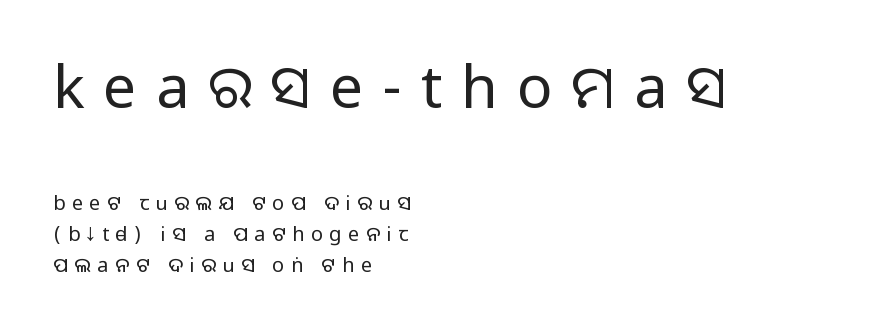
Q: Is the text bold? A: No.
Q: Is the text italic (slanted)? A: No, it is upright.
Q: Is the typeface a serif or a sans-serif typeface? A: Sans-serif.
Q: Is the text underlined? A: No.
Q: How is the paragraph aligned? A: Left-aligned.
Q: Is the spacing between letters normal or unusually wide? A: Unusually wide.
Q: Is the spacing between lines tight, normal or loose? A: Normal.
Q: Which block of text is set in a larger size, the first (top) or the second (bottom)? A: The first (top) one.
Q: Width (condensed, normal, or wide)? A: Normal.
Q: Stroke contrast? A: Low.
Q: x-height? A: Large.
Q: Monospaced? A: No.
